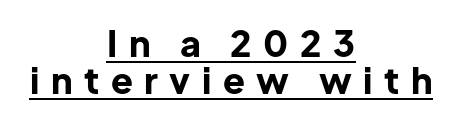
{"serif": "no", "italic": "no", "bold": "yes", "weight": "bold", "width": "normal", "stroke_contrast": "low", "x_height": "medium", "monospaced": "no", "underline": "yes", "align": "center", "line_spacing": "tight", "line_spacing_ratio": 1.02, "letter_spacing": "wide", "letter_spacing_em": 0.32, "glyph_px": 36}
